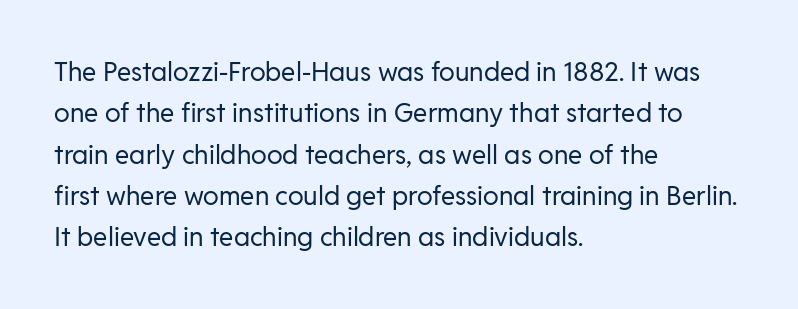
{"italic": "no", "bold": "no", "underline": "no", "align": "left", "line_spacing": "normal", "line_spacing_ratio": 1.59, "letter_spacing": "normal", "letter_spacing_em": 0.0, "glyph_px": 26}
